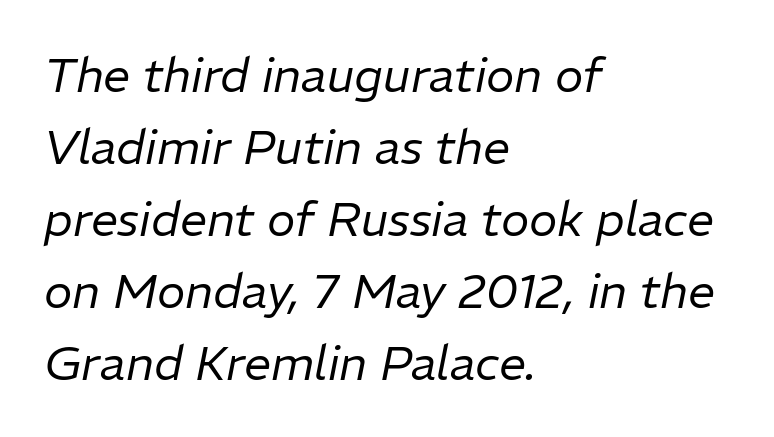
Q: Is the text bold? A: No.
Q: Is the text italic (slanted)? A: Yes, it leans right by about 11 degrees.
Q: Is the text underlined? A: No.
Q: How is the paragraph aligned? A: Left-aligned.
Q: Is the spacing between letters normal or unusually wide? A: Normal.
Q: Is the spacing between lines tight, normal or loose? A: Normal.
Q: Width (condensed, normal, or wide)? A: Normal.
Q: Stroke contrast? A: Low.
Q: x-height? A: Medium.
Q: Monospaced? A: No.
